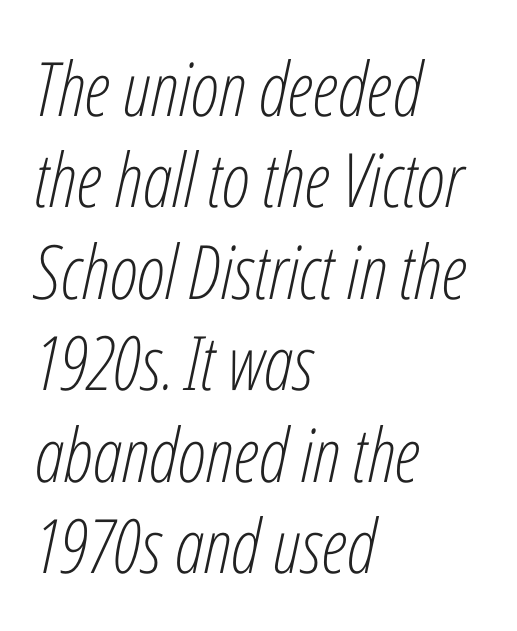
Q: Is the text bold? A: No.
Q: Is the text italic (slanted)? A: Yes, it leans right by about 12 degrees.
Q: Is the text underlined? A: No.
Q: How is the paragraph aligned? A: Left-aligned.
Q: Is the spacing between letters normal or unusually wide? A: Normal.
Q: Width (condensed, normal, or wide)? A: Condensed.
Q: Stroke contrast? A: Low.
Q: x-height? A: Medium.
Q: Monospaced? A: No.
